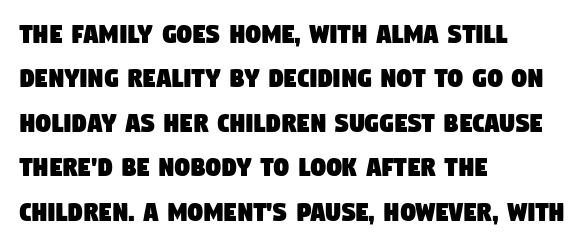
Q: Is the typeface a serif or a sans-serif typeface? A: Sans-serif.
Q: Is the text underlined? A: No.
Q: How is the paragraph aligned? A: Left-aligned.
Q: Is the spacing between letters normal or unusually wide? A: Normal.
Q: Is the spacing between lines tight, normal or loose? A: Normal.
Q: Width (condensed, normal, or wide)? A: Condensed.
Q: Stroke contrast? A: Low.
Q: x-height? A: Large.
Q: Monospaced? A: No.
